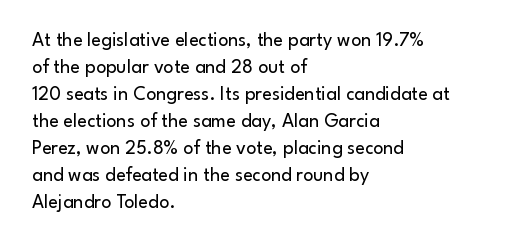
{"italic": "no", "bold": "no", "underline": "no", "align": "left", "line_spacing": "normal", "line_spacing_ratio": 1.35, "letter_spacing": "normal", "letter_spacing_em": 0.0, "glyph_px": 20}
